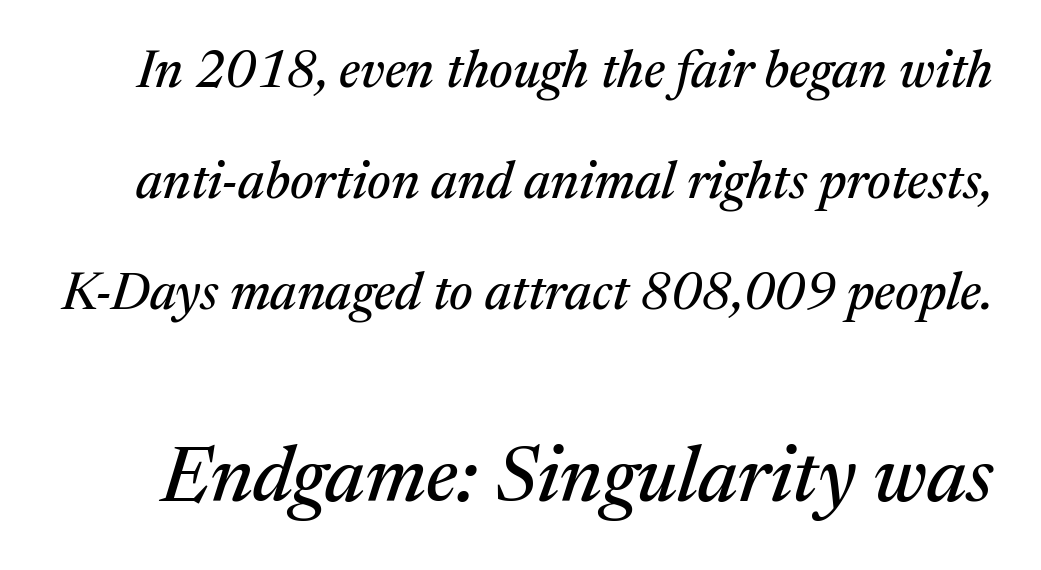
Summary of vertical rhythm: relaxed, with wide interline spacing. Type without underlining. The line texture is even and compact thanks to regular tracking. Rendered with sloped, italic letterforms. Note: serifs present on the glyphs. The passage shown is typed in a proportional face where columns would drift.
